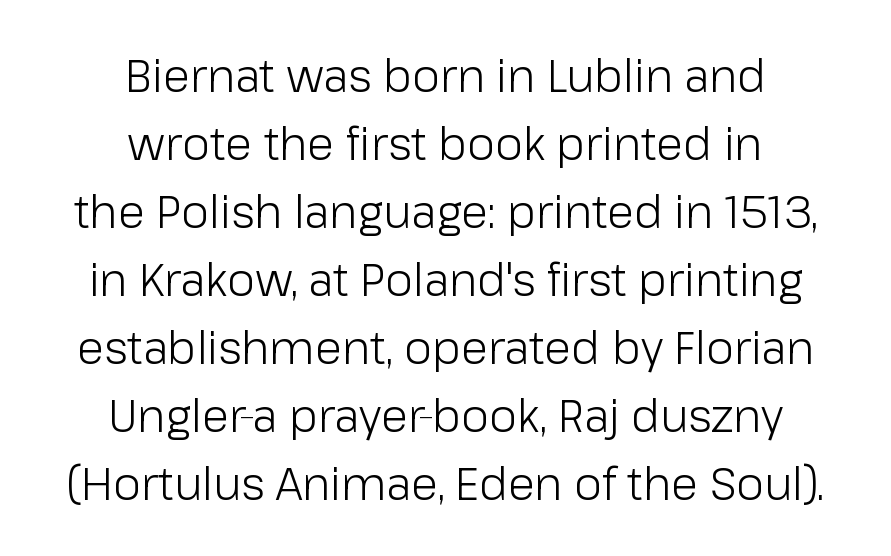
Visually the block forms a symmetrical silhouette, jagged on both flanks. When letters stand straight like this, we call the style roman or upright. Character widths vary here, with narrow letters taking less room than wide ones. Letter spacing: default. Quick note: interline space is typical. Each stroke keeps to a modest, everyday thickness or less.
